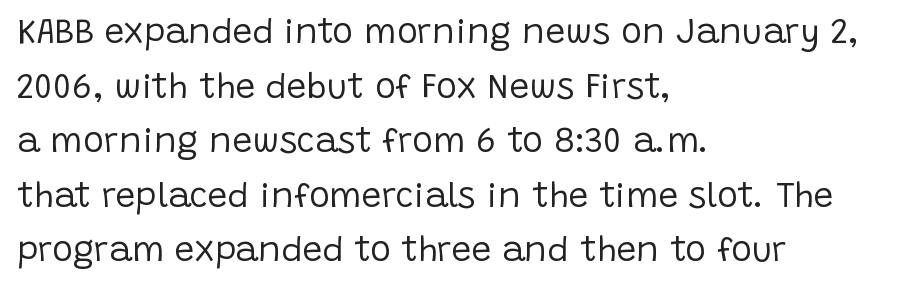
Q: Is the text bold? A: No.
Q: Is the text italic (slanted)? A: No, it is upright.
Q: Is the typeface a serif or a sans-serif typeface? A: Sans-serif.
Q: Is the text underlined? A: No.
Q: How is the paragraph aligned? A: Left-aligned.
Q: Is the spacing between letters normal or unusually wide? A: Normal.
Q: Is the spacing between lines tight, normal or loose? A: Normal.
Q: Width (condensed, normal, or wide)? A: Normal.
Q: Stroke contrast? A: Low.
Q: x-height? A: Large.
Q: Monospaced? A: No.
